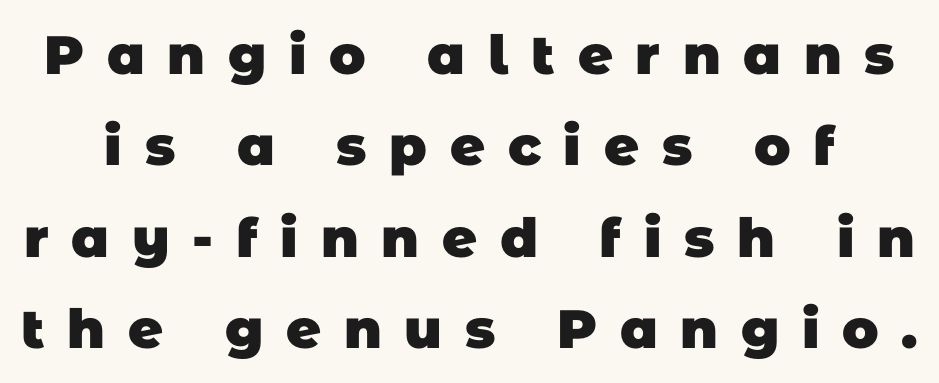
The image shows 54 px heavy sans-serif type; set normal line spacing (1.69x), unusually wide letter spacing (+0.42 em), not underlined; low stroke contrast and a large x-height.
